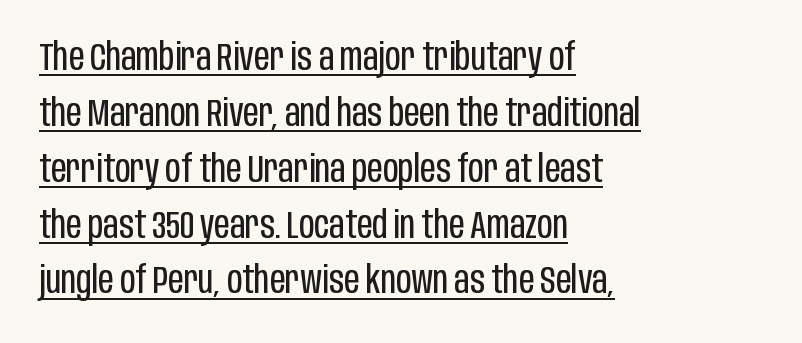
Is this a fixed-width face? No — the glyphs have proportional, varying widths. Does a line run under the words? Yes, clearly. The type is set solid horizontally, with unmodified tracking. No letter is thick-stroked: the sample isn't bold. Leftover space on each line is placed entirely after the last word.
